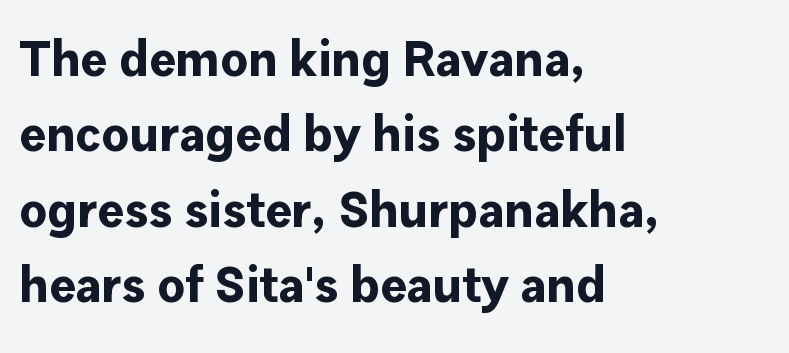
{"serif": "no", "italic": "no", "bold": "yes", "weight": "bold", "width": "normal", "stroke_contrast": "low", "x_height": "medium", "monospaced": "no", "underline": "no", "align": "left", "line_spacing": "normal", "line_spacing_ratio": 1.51, "letter_spacing": "normal", "letter_spacing_em": 0.0, "glyph_px": 50}
